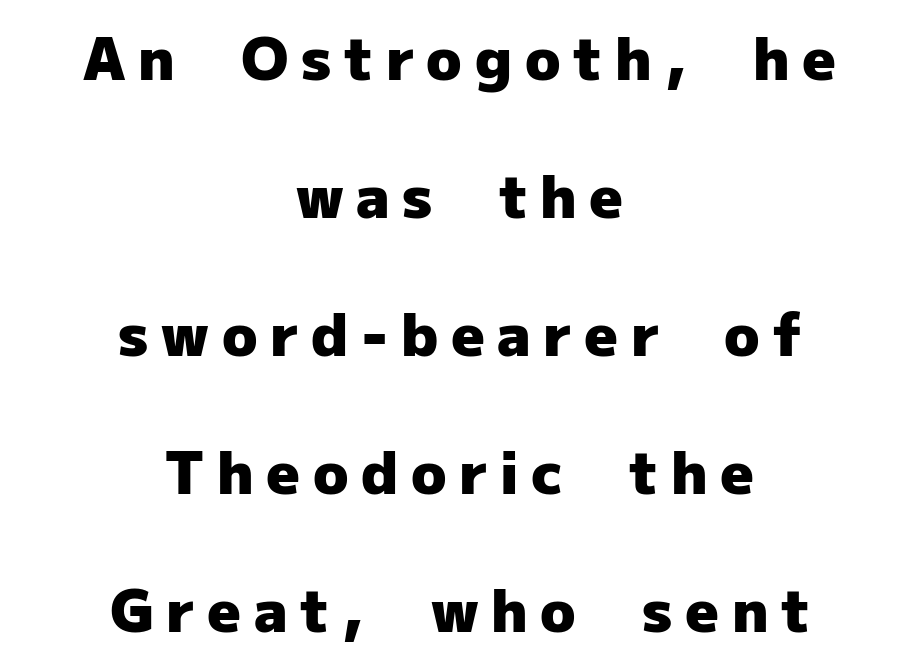
The image shows 58 px heavy sans-serif type, upright; set centered, loose line spacing (2.38x), unusually wide letter spacing (+0.22 em), not underlined; low stroke contrast and a medium x-height.
